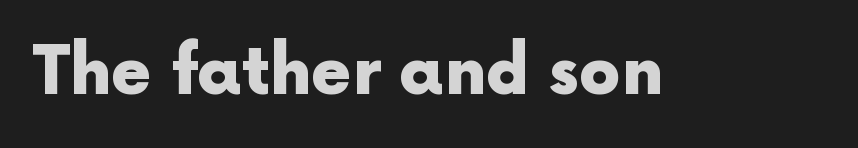
Q: Is the text bold? A: Yes.
Q: Is the text italic (slanted)? A: No, it is upright.
Q: Is the typeface a serif or a sans-serif typeface? A: Sans-serif.
Q: Is the text underlined? A: No.
Q: Is the spacing between letters normal or unusually wide? A: Normal.
Q: Width (condensed, normal, or wide)? A: Normal.
Q: x-height? A: Medium.
Q: Monospaced? A: No.
